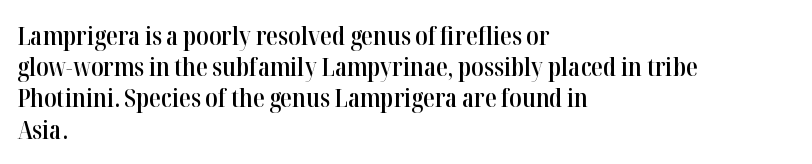
{"italic": "no", "bold": "semi", "underline": "no", "align": "left", "line_spacing_ratio": 1.2, "letter_spacing": "normal", "letter_spacing_em": 0.0, "glyph_px": 26}
